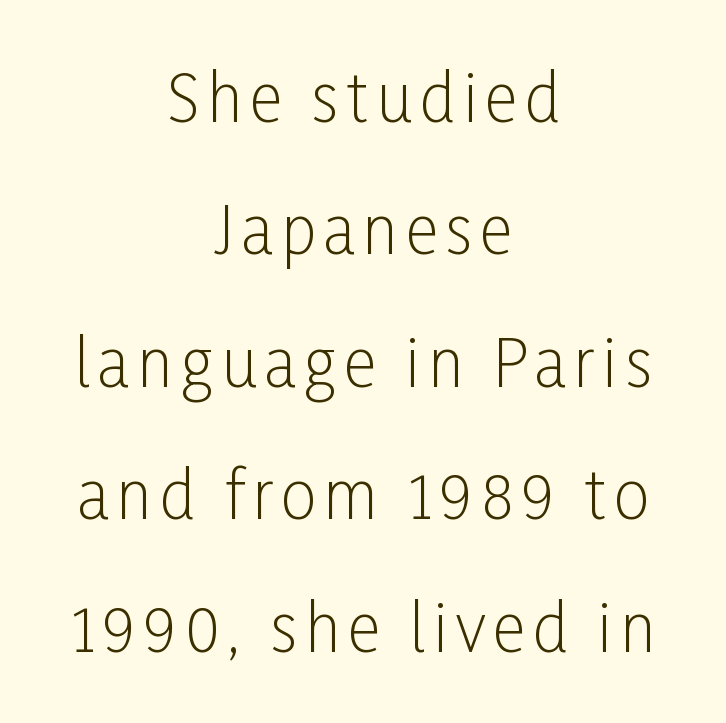
{"serif": "no", "italic": "no", "bold": "no", "weight": "light", "width": "condensed", "stroke_contrast": "low", "x_height": "medium", "monospaced": "no", "underline": "no", "align": "center", "line_spacing": "loose", "line_spacing_ratio": 2.07, "glyph_px": 64}
